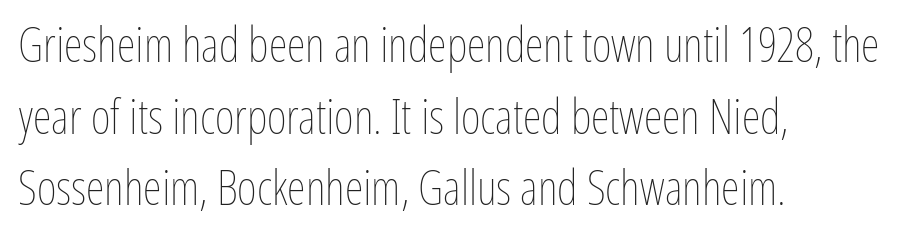
Q: Is the text bold? A: No.
Q: Is the text italic (slanted)? A: No, it is upright.
Q: Is the text underlined? A: No.
Q: How is the paragraph aligned? A: Left-aligned.
Q: Is the spacing between letters normal or unusually wide? A: Normal.
Q: Is the spacing between lines tight, normal or loose? A: Normal.
Q: Width (condensed, normal, or wide)? A: Condensed.
Q: Stroke contrast? A: Low.
Q: x-height? A: Medium.
Q: Monospaced? A: No.
